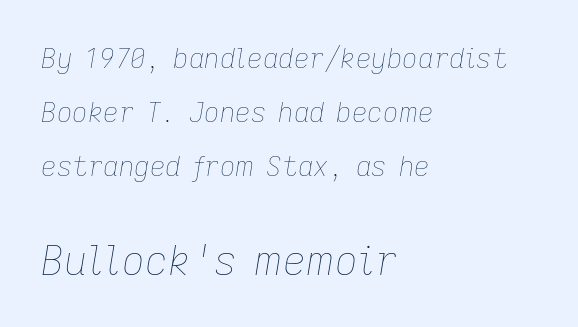
{"italic": "yes", "lean": "right", "slant_degrees": 9, "bold": "no", "weight": "thin", "width": "normal", "stroke_contrast": "low", "x_height": "medium", "monospaced": "no", "underline": "no", "align": "left", "line_spacing": "loose", "line_spacing_ratio": 2.0, "letter_spacing": "normal", "letter_spacing_em": 0.0, "larger_block": "second", "size_ratio": 1.48, "glyph_px": 40}
